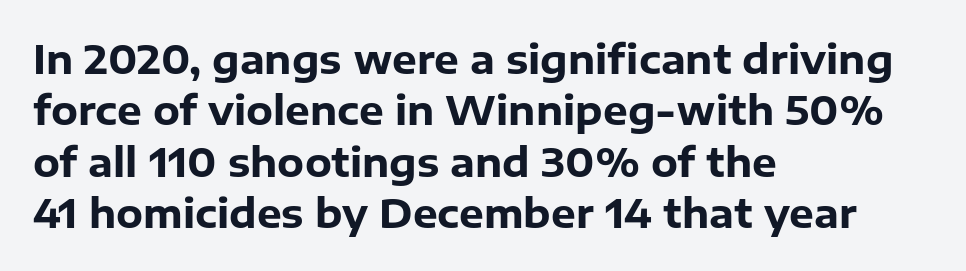
The image shows 39 px heavy sans-serif type, upright; set left-aligned, normal line spacing (1.32x), normal letter spacing, not underlined; low stroke contrast and a medium x-height.
